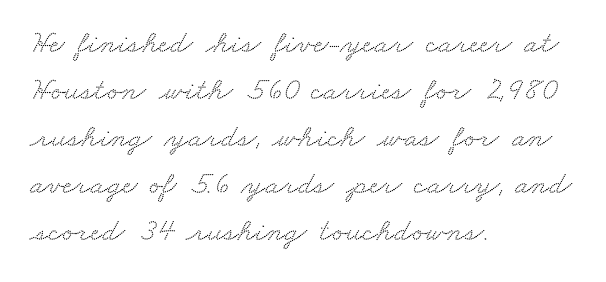
{"serif": "yes", "width": "wide", "stroke_contrast": "medium", "x_height": "small", "monospaced": "no", "underline": "no", "align": "left", "line_spacing": "normal", "line_spacing_ratio": 1.47, "letter_spacing": "normal", "letter_spacing_em": 0.0, "glyph_px": 32}
